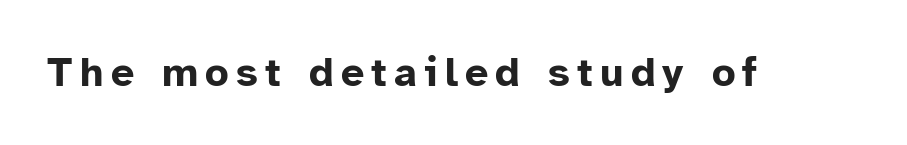
Glance below the letters and you will spot only blank space. Think of a printed novel: that variable character pitch is what you see here. This rendering employs a face without finishing strokes, i.e., a sans-serif. Caption: bold face, heavy strokes.
